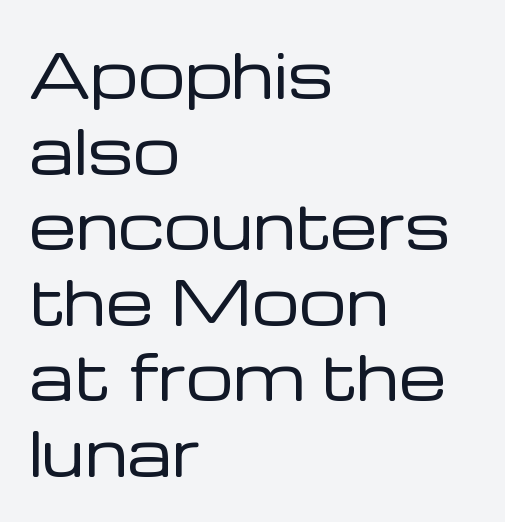
The image shows 60 px regular-weight sans-serif type, upright; set left-aligned, normal line spacing (1.26x), normal letter spacing, not underlined; low stroke contrast and a medium x-height.
